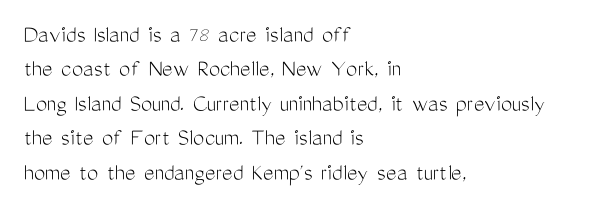
Q: Is the text bold? A: No.
Q: Is the text italic (slanted)? A: No, it is upright.
Q: Is the text underlined? A: No.
Q: How is the paragraph aligned? A: Left-aligned.
Q: Is the spacing between letters normal or unusually wide? A: Normal.
Q: Is the spacing between lines tight, normal or loose? A: Normal.
